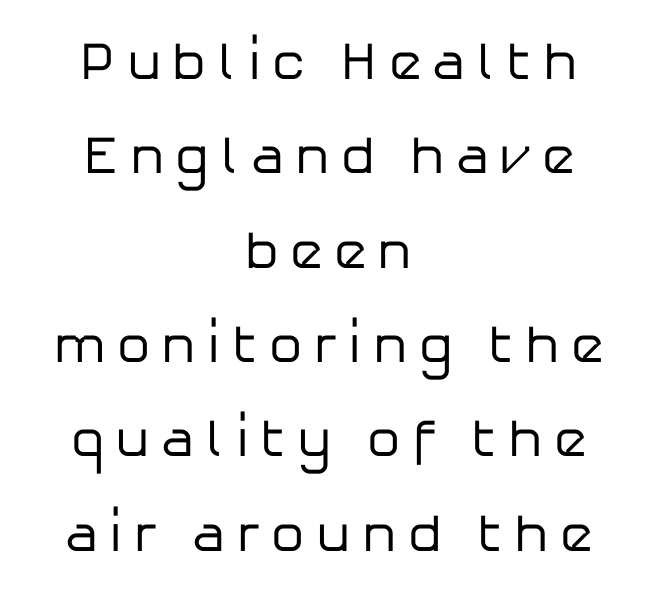
The image shows 53 px regular-weight sans-serif type, upright; set centered, line spacing 1.78x, unusually wide letter spacing (+0.21 em), not underlined; low stroke contrast and a medium x-height.
